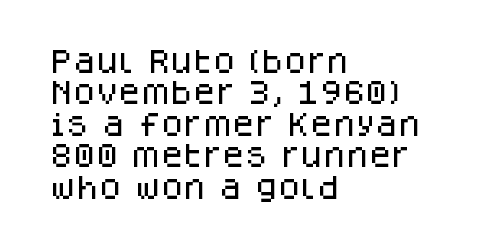
The image shows 26 px text type, upright; set left-aligned, line spacing 1.21x, normal letter spacing, not underlined.
